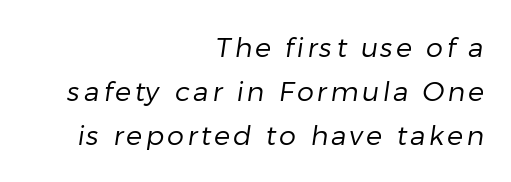
{"bold": "no", "underline": "no", "align": "right", "line_spacing": "normal", "line_spacing_ratio": 1.63, "glyph_px": 27}
